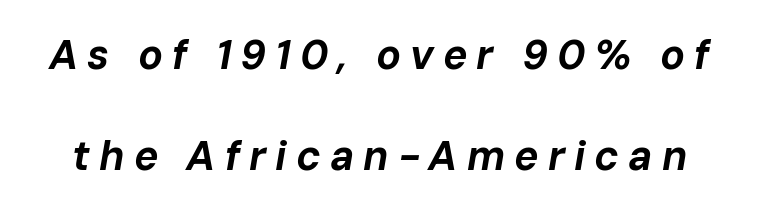
{"italic": "yes", "lean": "right", "slant_degrees": 10, "bold": "yes", "weight": "bold", "width": "normal", "stroke_contrast": "low", "x_height": "medium", "monospaced": "no", "underline": "no", "line_spacing": "loose", "line_spacing_ratio": 2.47, "letter_spacing": "wide", "letter_spacing_em": 0.22, "glyph_px": 41}
